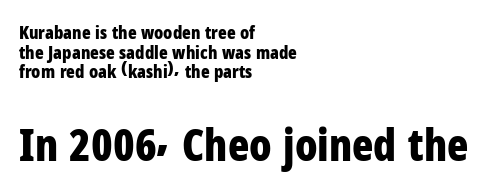
The image shows 44 px bold, condensed sans-serif type, upright; set left-aligned, tight line spacing (1.09x), normal letter spacing, not underlined; the second (bottom) block is 2.44x larger; low stroke contrast and a medium x-height.
